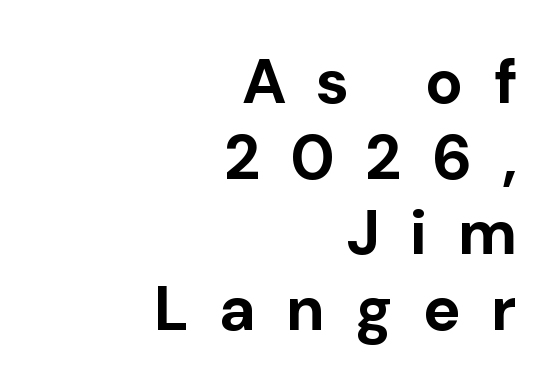
The image shows 63 px bold sans-serif type, upright; set right-aligned, line spacing 1.2x, unusually wide letter spacing (+0.48 em), not underlined; low stroke contrast and a medium x-height.
